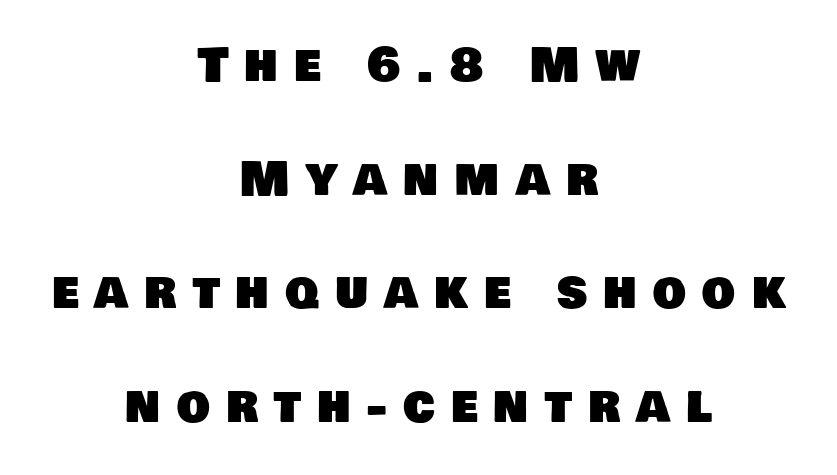
The image shows 47 px sans-serif type; set centered, loose line spacing (2.42x), unusually wide letter spacing (+0.34 em), not underlined; low stroke contrast and a large x-height.
